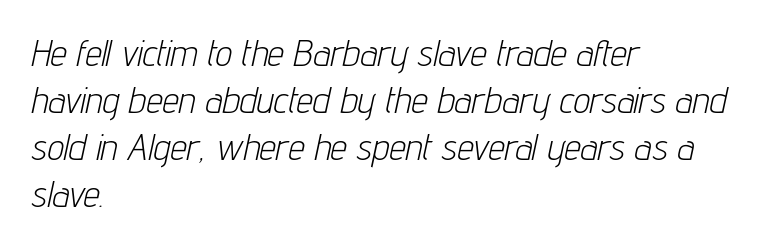
Note the varied advance widths — an 'i' is clearly narrower than an 'm'. The block of text has a typical density, with ordinary space between rows. Letters have the restrained weight of plain body copy at most. Style check: oblique. The space directly below the letters is spotless. If you drew a ruler down the left edge, every line would touch it.
